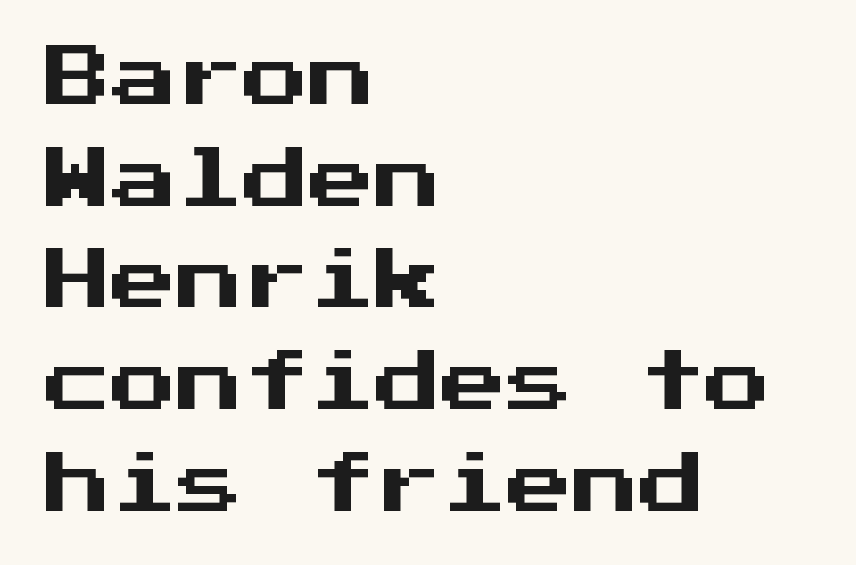
The image shows 66 px sans-serif type, upright, monospaced; set left-aligned, normal line spacing (1.54x), normal letter spacing, not underlined; medium stroke contrast and a medium x-height.
